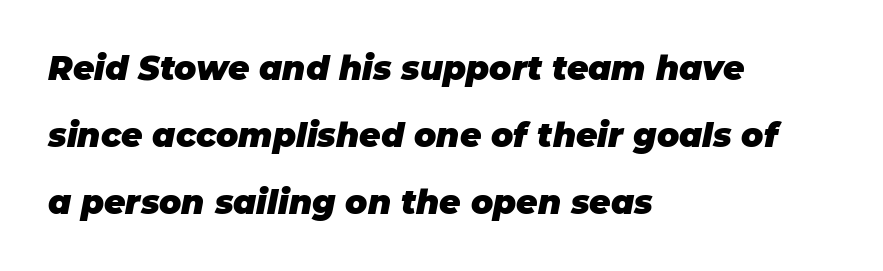
{"italic": "yes", "lean": "right", "slant_degrees": 11, "bold": "yes", "weight": "heavy", "width": "normal", "stroke_contrast": "low", "x_height": "large", "monospaced": "no", "underline": "no", "align": "left", "line_spacing": "loose", "line_spacing_ratio": 2.03, "letter_spacing": "normal", "letter_spacing_em": 0.0, "glyph_px": 33}
